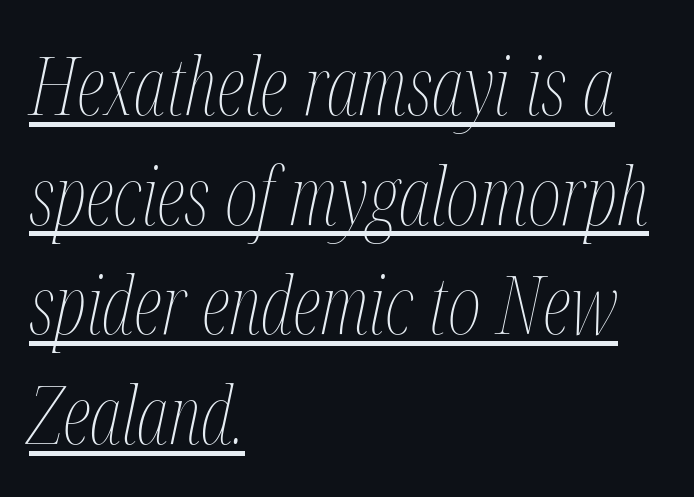
The image shows 80 px thin, condensed type, italic (leaning right); set left-aligned, normal line spacing (1.37x), normal letter spacing, underlined; medium stroke contrast and a medium x-height.
